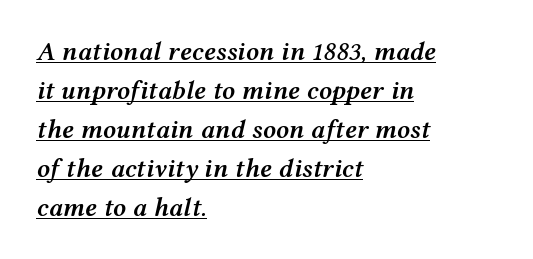
The image shows 26 px text type, italic (leaning right); set left-aligned, normal line spacing (1.5x), normal letter spacing, underlined.
